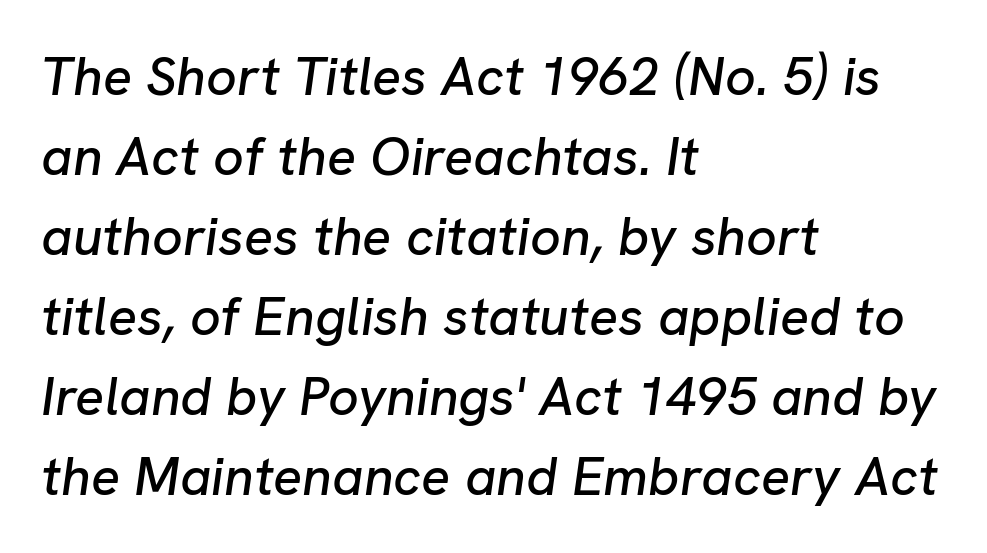
One glance says typical: line gaps are just what's usual. A typesetter would mark this as italic. Here the designer chose a conventional face with non-uniform glyph widths. Spacing between characters is what you'd get straight out of the box. Underline: absent.
